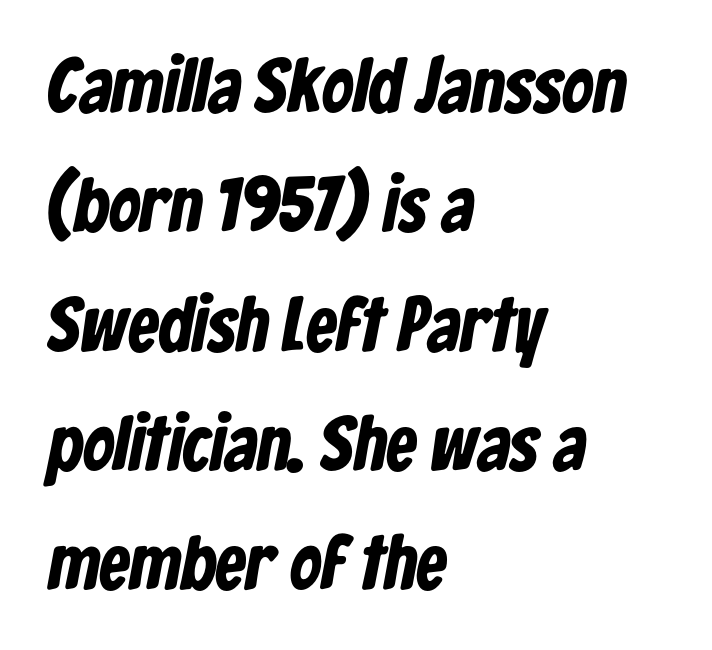
Is the block centered? No — it sits flush against the left margin. The designer left line spacing at the default. Here the designer chose a conventional face with non-uniform glyph widths. In terms of letterform style, serifs are entirely absent.
